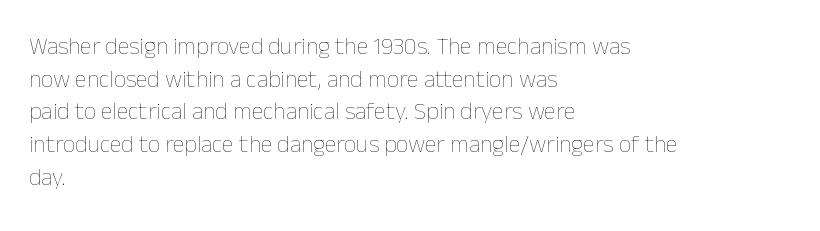
The image shows 24 px text type, upright; set left-aligned, normal line spacing (1.36x), normal letter spacing, not underlined.
